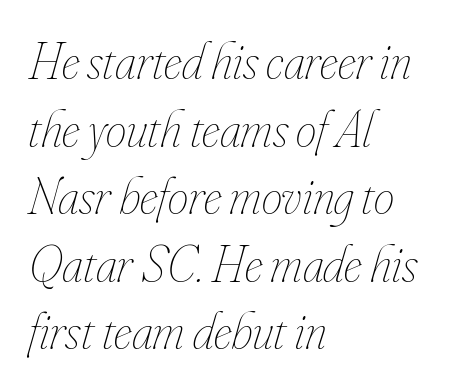
The image shows 52 px thin, condensed type, italic (leaning right); set left-aligned, normal line spacing (1.3x), normal letter spacing, not underlined; low stroke contrast and a small x-height.
